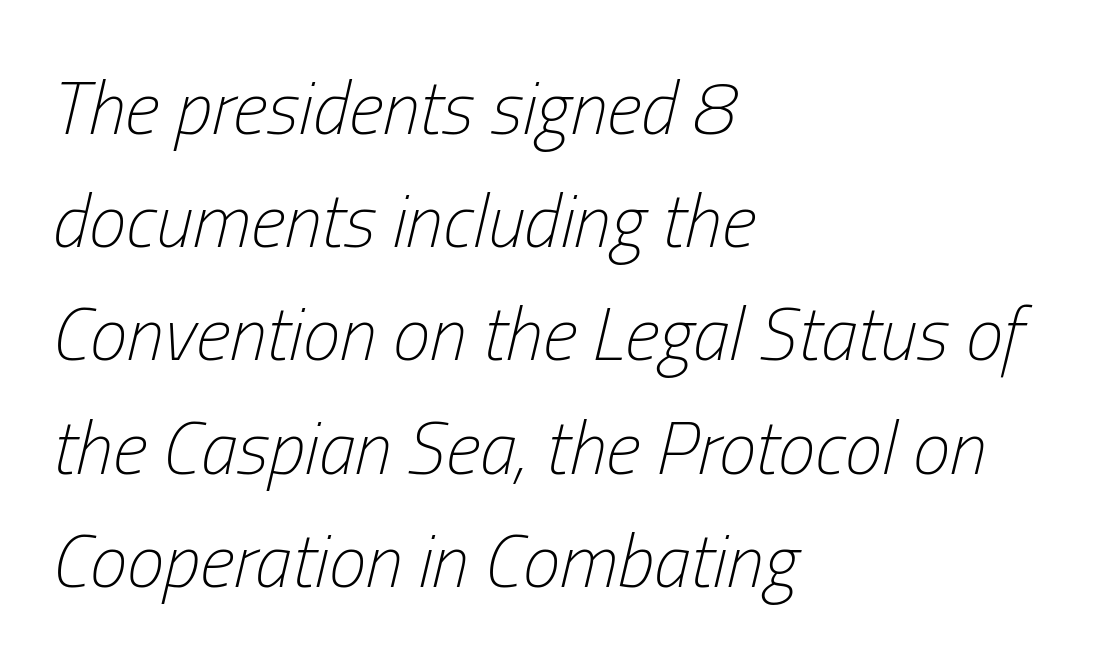
The image shows 75 px light, condensed type, italic (leaning right); set left-aligned, normal line spacing (1.51x), normal letter spacing, not underlined; low stroke contrast and a medium x-height.
